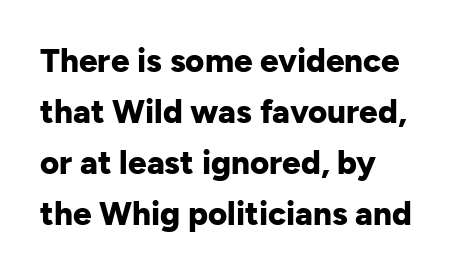
The typesetter chose a ragged-right arrangement here. Notice how the stems are strictly vertical — no italics here. Descenders hang freely into open space. A typesetter would call this zero additional tracking. This sample uses a sans-serif face.
